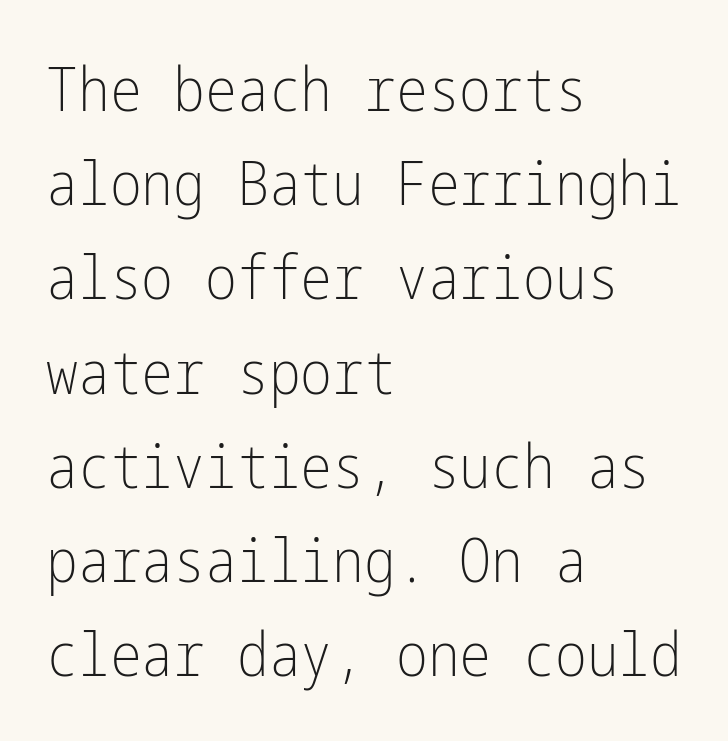
Q: Is the text bold? A: No.
Q: Is the text italic (slanted)? A: No, it is upright.
Q: Is the typeface a serif or a sans-serif typeface? A: Sans-serif.
Q: Is the text underlined? A: No.
Q: How is the paragraph aligned? A: Left-aligned.
Q: Is the spacing between letters normal or unusually wide? A: Normal.
Q: Is the spacing between lines tight, normal or loose? A: Normal.
Q: Width (condensed, normal, or wide)? A: Condensed.
Q: Stroke contrast? A: Low.
Q: x-height? A: Medium.
